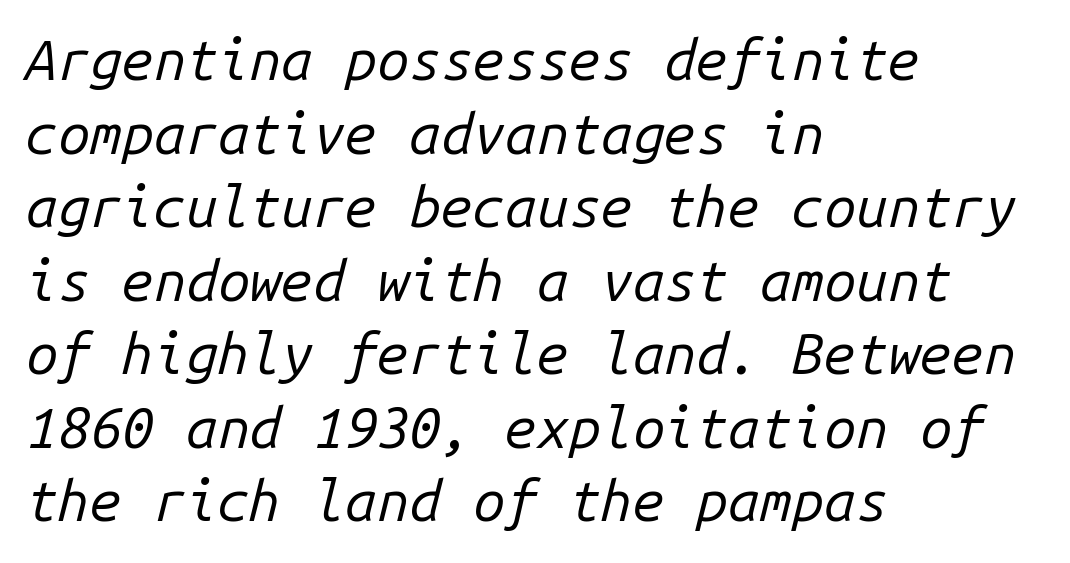
The image shows 57 px regular-weight type, italic (leaning right), monospaced; set left-aligned, normal line spacing (1.29x), normal letter spacing, not underlined; low stroke contrast and a medium x-height.
